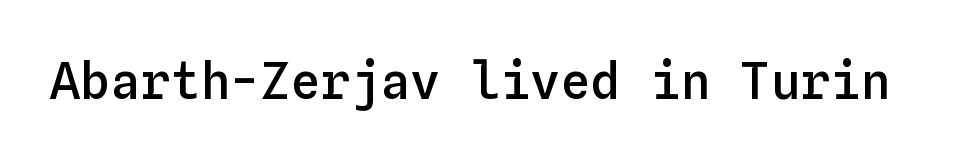
Glyph-to-glyph distance matches everyday printed text. Does the lettering tilt? It doesn't — this is upright. The letters are semibold — heavier than regular but short of a full bold. The rendering uses typewriter-style spacing with identical character cells. Plain, unruled lines of type.
